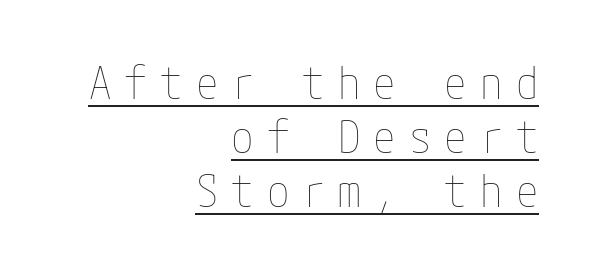
The image shows 45 px thin, condensed type, upright; set right-aligned, line spacing 1.2x, unusually wide letter spacing (+0.29 em), underlined; low stroke contrast and a medium x-height.
